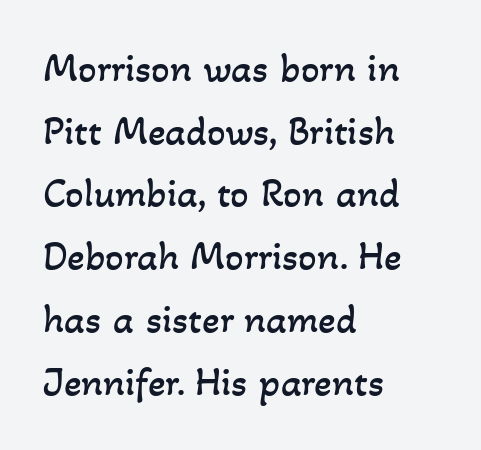
Q: Is the text bold? A: No.
Q: Is the text underlined? A: No.
Q: How is the paragraph aligned? A: Left-aligned.
Q: Is the spacing between letters normal or unusually wide? A: Normal.
Q: Is the spacing between lines tight, normal or loose? A: Normal.
Q: Width (condensed, normal, or wide)? A: Normal.
Q: Stroke contrast? A: Low.
Q: x-height? A: Small.
Q: Monospaced? A: No.
